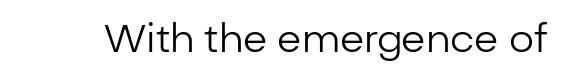
Q: Is the text bold? A: No.
Q: Is the text italic (slanted)? A: No, it is upright.
Q: Is the typeface a serif or a sans-serif typeface? A: Sans-serif.
Q: Is the text underlined? A: No.
Q: Is the spacing between letters normal or unusually wide? A: Normal.
Q: Width (condensed, normal, or wide)? A: Normal.
Q: Stroke contrast? A: Low.
Q: x-height? A: Medium.
Q: Monospaced? A: No.
